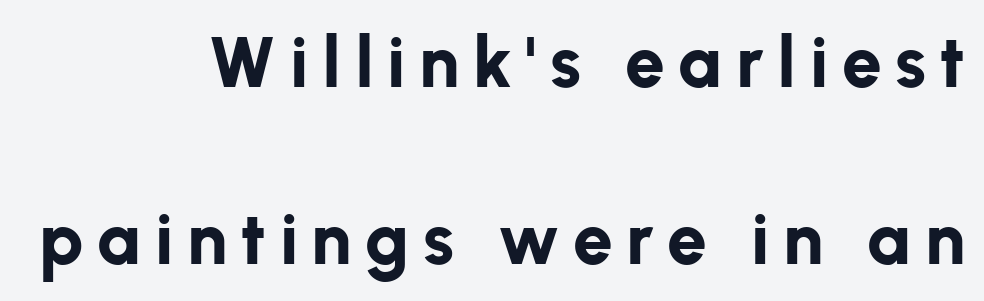
{"serif": "no", "italic": "no", "bold": "yes", "weight": "bold", "width": "normal", "stroke_contrast": "low", "x_height": "medium", "monospaced": "no", "underline": "no", "align": "right", "line_spacing": "loose", "line_spacing_ratio": 2.49, "glyph_px": 71}
